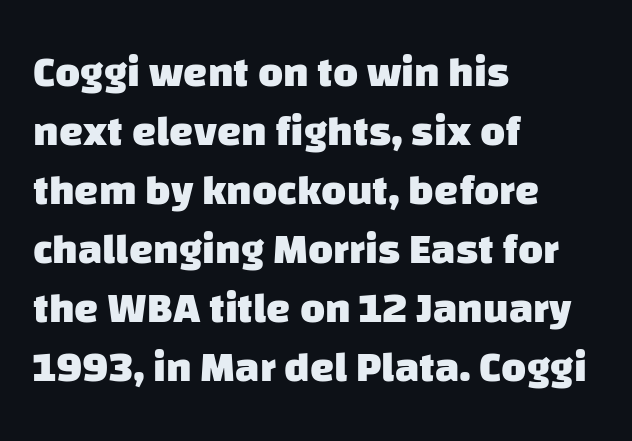
The image shows 43 px heavy sans-serif type; set left-aligned, normal line spacing (1.37x), normal letter spacing, not underlined; low stroke contrast and a large x-height.
